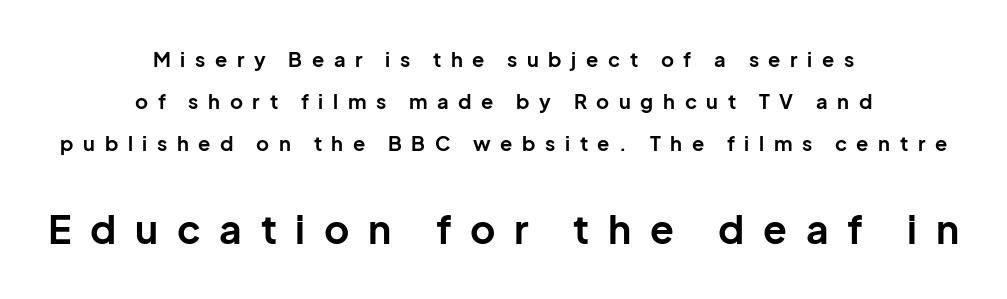
Heavy-handed strokes throughout: this text is bold. Plain, unruled lines of type. The passage shown begins with its smaller block and ends with its larger one. Leading: increased.
